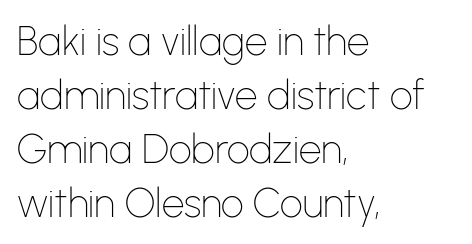
Q: Is the text bold? A: No.
Q: Is the text italic (slanted)? A: No, it is upright.
Q: Is the typeface a serif or a sans-serif typeface? A: Sans-serif.
Q: Is the text underlined? A: No.
Q: How is the paragraph aligned? A: Left-aligned.
Q: Is the spacing between letters normal or unusually wide? A: Normal.
Q: Is the spacing between lines tight, normal or loose? A: Normal.
Q: Width (condensed, normal, or wide)? A: Normal.
Q: Stroke contrast? A: Low.
Q: x-height? A: Medium.
Q: Monospaced? A: No.
